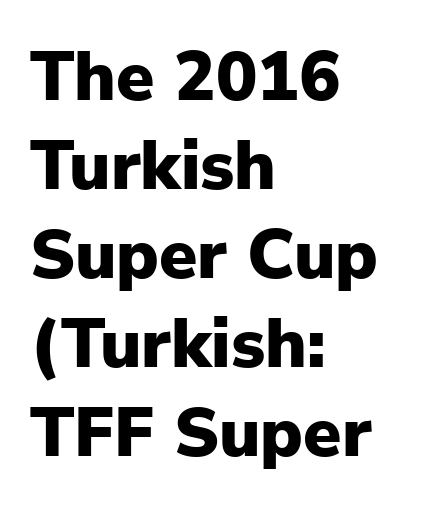
The image shows 69 px heavy sans-serif type, upright; set left-aligned, normal line spacing (1.29x), normal letter spacing, not underlined; low stroke contrast and a medium x-height.
